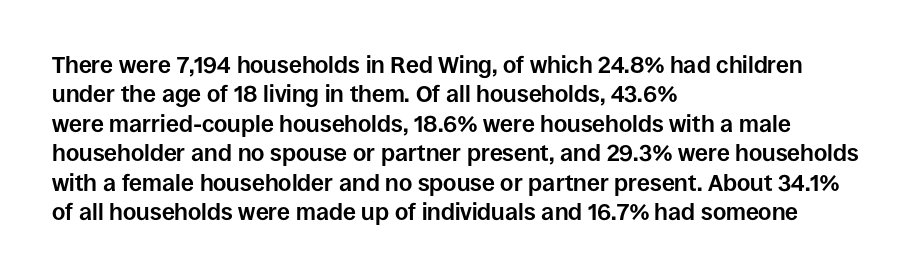
The image shows 23 px bold type, upright; set left-aligned, normal line spacing (1.28x), normal letter spacing, not underlined.
